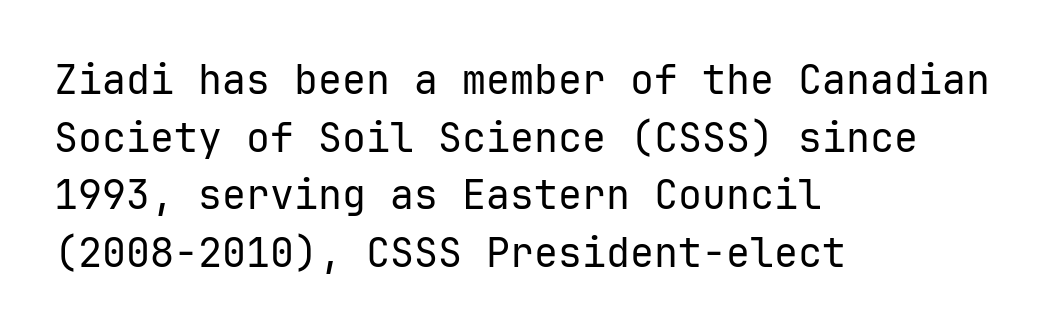
The image shows 40 px regular-weight sans-serif type, upright, monospaced; set left-aligned, normal line spacing (1.44x), normal letter spacing, not underlined; low stroke contrast and a medium x-height.
